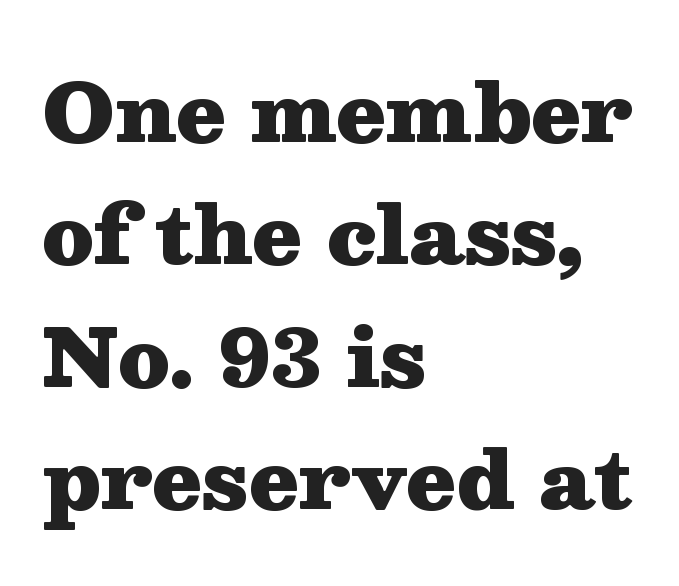
Compared with an ordinary text face, these strokes are far heavier — a full bold. What stands out about the letter spacing? Nothing — it is the standard amount. You could not count columns in this text — the font is proportionally spaced. Nope, not italic — everything's standing straight.
